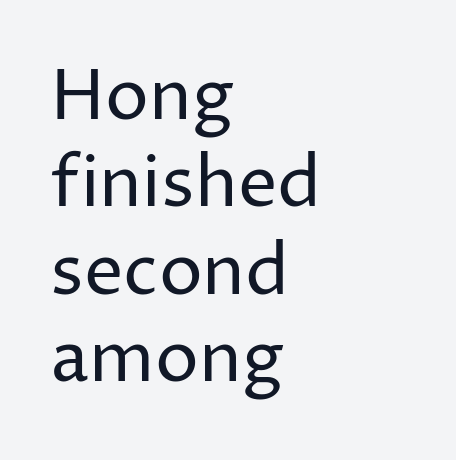
Q: Is the text bold? A: No.
Q: Is the text italic (slanted)? A: No, it is upright.
Q: Is the typeface a serif or a sans-serif typeface? A: Sans-serif.
Q: Is the text underlined? A: No.
Q: How is the paragraph aligned? A: Left-aligned.
Q: Is the spacing between letters normal or unusually wide? A: Normal.
Q: Is the spacing between lines tight, normal or loose? A: Normal.
Q: Width (condensed, normal, or wide)? A: Normal.
Q: Stroke contrast? A: Low.
Q: x-height? A: Medium.
Q: Monospaced? A: No.
